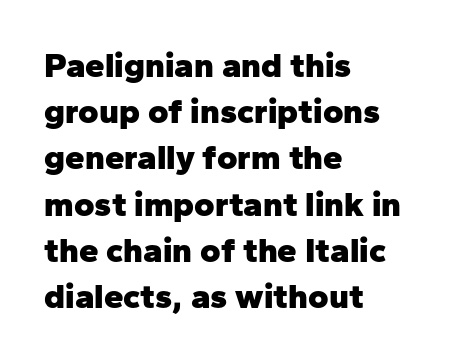
{"serif": "no", "italic": "no", "bold": "yes", "weight": "heavy", "width": "normal", "stroke_contrast": "low", "x_height": "medium", "monospaced": "no", "underline": "no", "align": "left", "line_spacing": "normal", "line_spacing_ratio": 1.32, "letter_spacing": "normal", "letter_spacing_em": 0.0, "glyph_px": 35}
